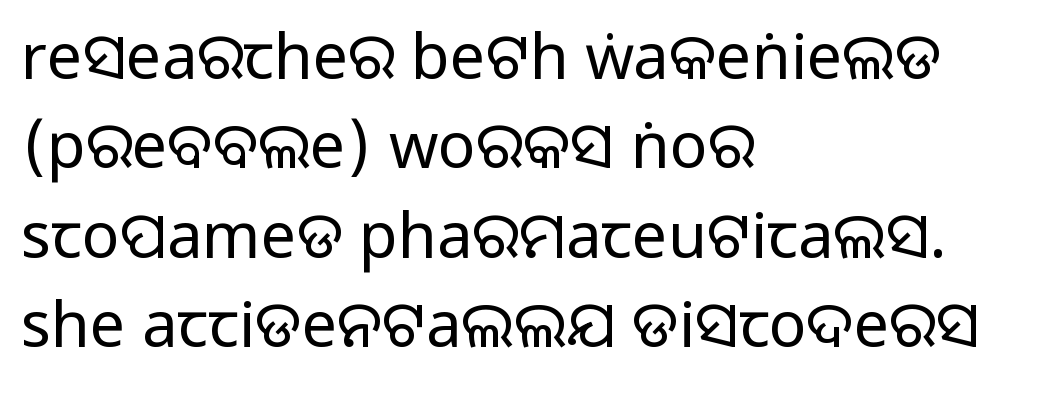
Q: Is the text bold? A: No.
Q: Is the text italic (slanted)? A: No, it is upright.
Q: Is the typeface a serif or a sans-serif typeface? A: Sans-serif.
Q: Is the text underlined? A: No.
Q: How is the paragraph aligned? A: Left-aligned.
Q: Is the spacing between letters normal or unusually wide? A: Normal.
Q: Is the spacing between lines tight, normal or loose? A: Normal.
Q: Width (condensed, normal, or wide)? A: Normal.
Q: Stroke contrast? A: Low.
Q: x-height? A: Large.
Q: Monospaced? A: No.
